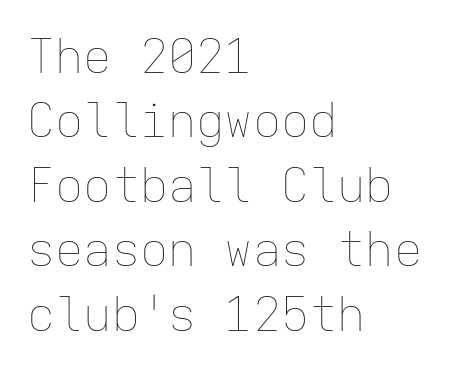
{"italic": "no", "bold": "no", "weight": "thin", "width": "normal", "stroke_contrast": "low", "x_height": "medium", "monospaced": "yes", "underline": "no", "align": "left", "line_spacing": "normal", "line_spacing_ratio": 1.37, "letter_spacing": "normal", "letter_spacing_em": 0.0, "glyph_px": 47}
